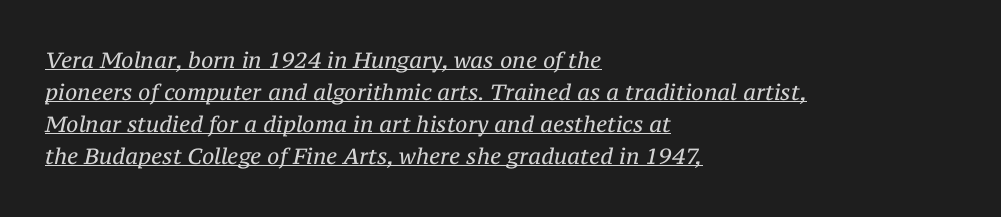
{"italic": "yes", "lean": "right", "slant_degrees": 12, "bold": "no", "underline": "yes", "align": "left", "line_spacing": "normal", "line_spacing_ratio": 1.46, "letter_spacing": "normal", "letter_spacing_em": 0.0, "glyph_px": 22}
